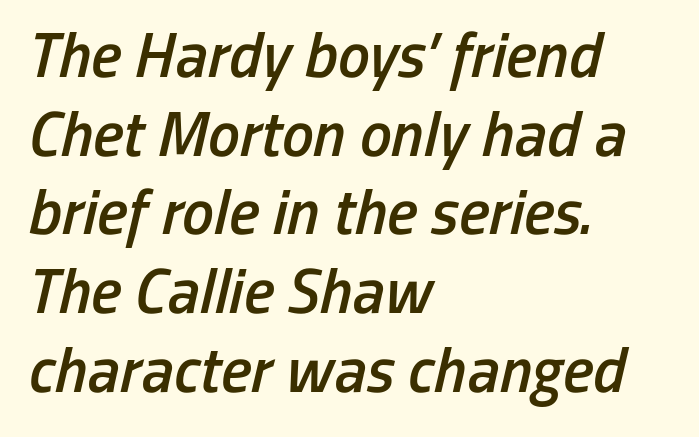
Each glyph is drawn with semibold strokes, heavier than normal yet not fully bold. Characters are canted at an angle relative to the baseline's perpendicular. This sample uses plain, unmodified letter spacing. Do the characters align in a grid? No, the font is proportional.
